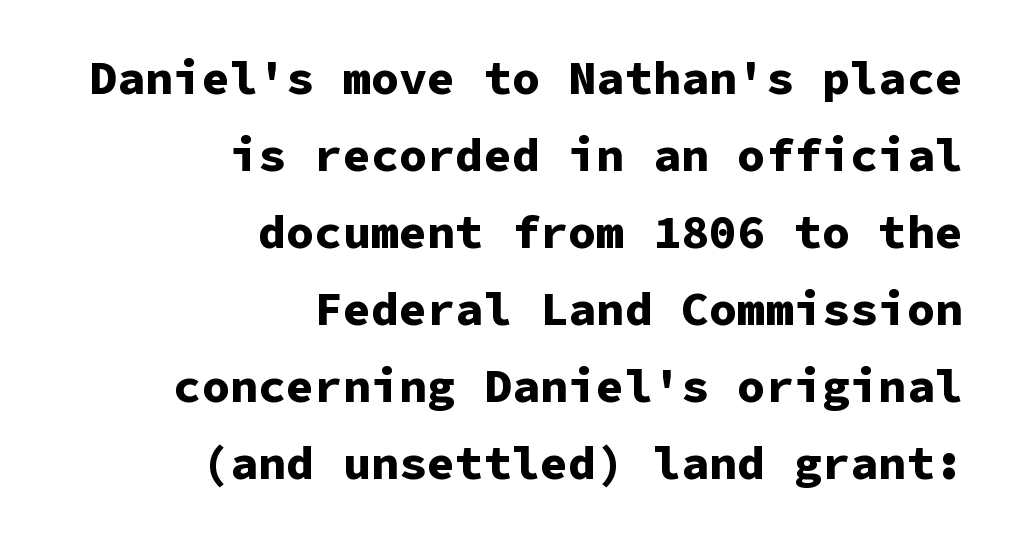
The image shows 47 px bold sans-serif type, upright, monospaced; set right-aligned, normal line spacing (1.64x), normal letter spacing, not underlined; low stroke contrast and a medium x-height.
